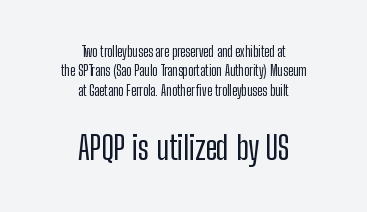
Is this a sans? Yes — the strokes have no serifs. The horizontal fit of the characters is conventional and even. The designer gave the closing block more size than the opening block. A centered setting, common on invitations and titles, is used for this passage. Whoever set this chose a conventional vertical rhythm. A clean baseline with only descenders dipping below it.
